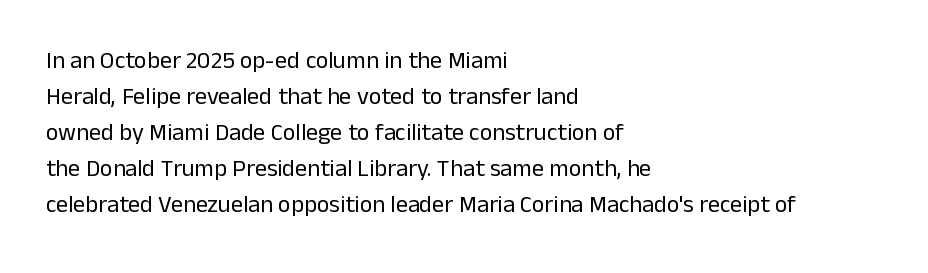
There is no visible air inserted between adjacent glyphs. The rendering anchors every line to the left-hand side. Counters stay open thanks to moderate or lighter strokes. Is there much room between lines? A standard amount, neither cramped nor airy. Type without underlining.
